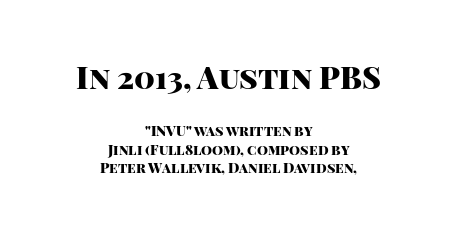
The strokes are fattened all the way to bold. A typesetter would call this proportional, since set widths differ per character. Glyph-to-glyph distance matches everyday printed text. The letters stand straight up with perfectly vertical stems. Short and long lines alike share a common midpoint.
